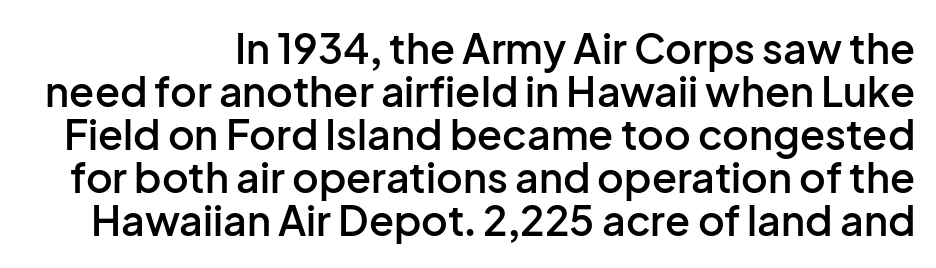
I'd call this a sans setting — the letters go barefoot. Looks like regular typesetting: each glyph gets only the width it needs. Clear beneath every line of the passage. Leading: reduced.
